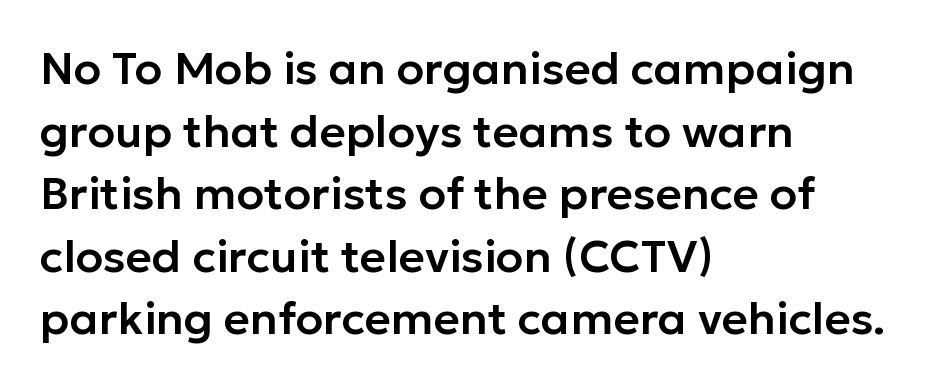
Q: Is the text italic (slanted)? A: No, it is upright.
Q: Is the typeface a serif or a sans-serif typeface? A: Sans-serif.
Q: Is the text underlined? A: No.
Q: How is the paragraph aligned? A: Left-aligned.
Q: Is the spacing between letters normal or unusually wide? A: Normal.
Q: Is the spacing between lines tight, normal or loose? A: Normal.
Q: Width (condensed, normal, or wide)? A: Normal.
Q: Stroke contrast? A: Low.
Q: x-height? A: Medium.
Q: Monospaced? A: No.
